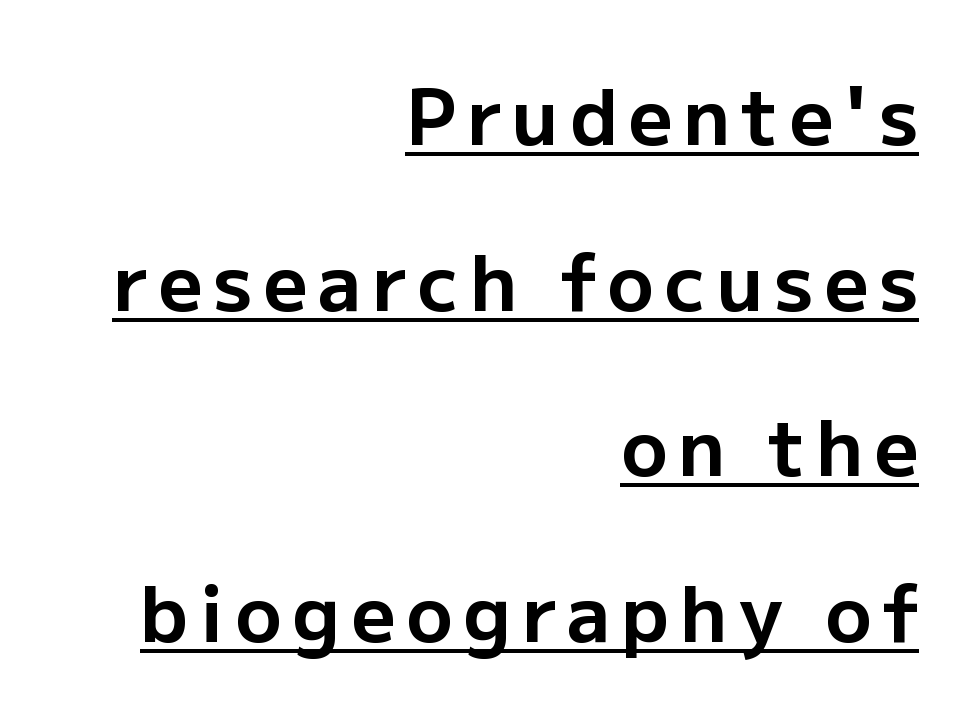
Q: Is the text bold? A: Yes.
Q: Is the text italic (slanted)? A: No, it is upright.
Q: Is the typeface a serif or a sans-serif typeface? A: Sans-serif.
Q: Is the text underlined? A: Yes.
Q: How is the paragraph aligned? A: Right-aligned.
Q: Is the spacing between lines tight, normal or loose? A: Loose.
Q: Width (condensed, normal, or wide)? A: Normal.
Q: Stroke contrast? A: Low.
Q: x-height? A: Medium.
Q: Monospaced? A: No.
